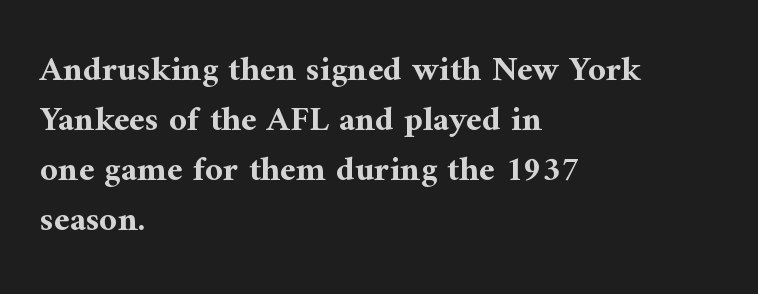
The zone under the glyphs is completely vacant. These lines were composed using upright roman letters. These lines sit exactly where default settings would place them. Is the type bold? Yes — the strokes are clearly thick and heavy.
